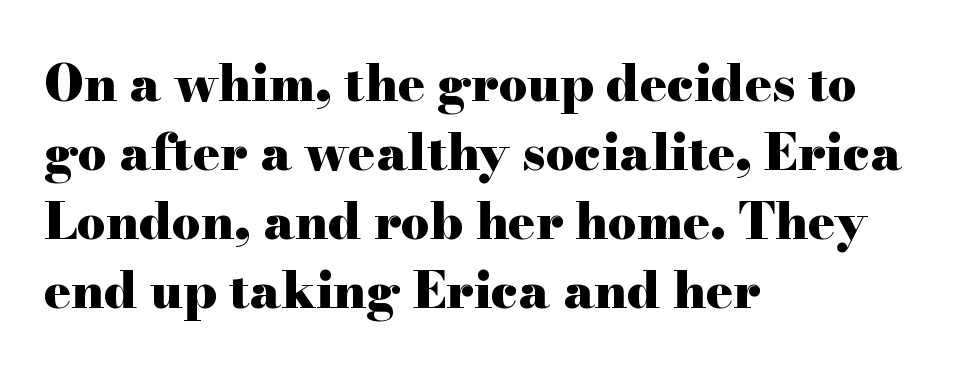
You could not count columns in this text — the font is proportionally spaced. Teacher's note: observe the even left margin — that is flush-left alignment. The axis of the letterforms is exactly vertical. Glyph-to-glyph distance matches everyday printed text.
